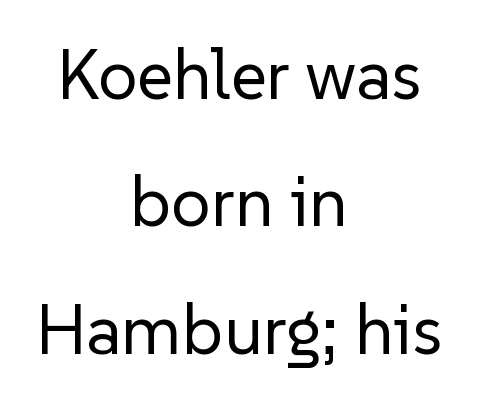
The text was rendered using a sans face with plain stroke endings. The letters look calm and open, with moderate or lighter stems. Inter-character spacing is left at the font's built-in metrics. Notice how the passage keeps no hard edge, just a central spine. In terms of posture, this sample is upright.
